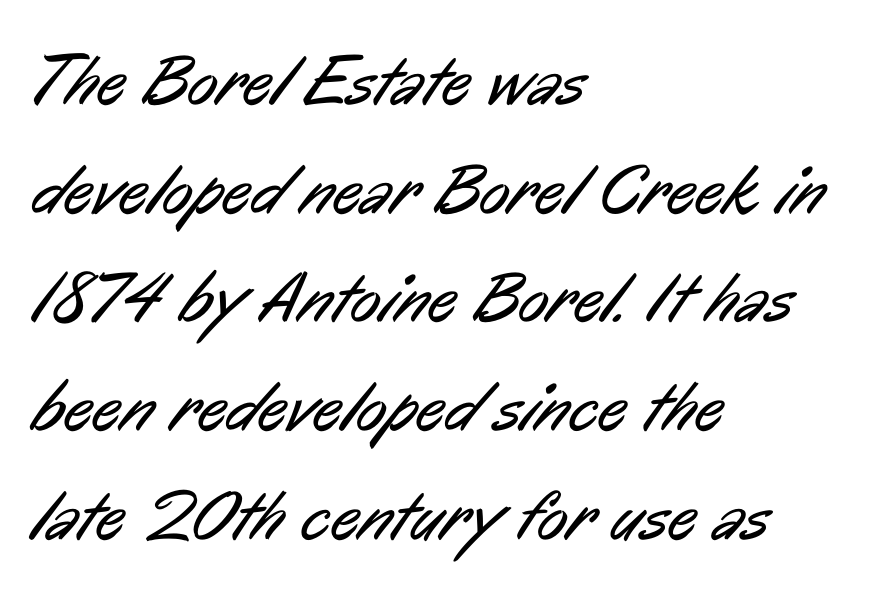
Q: Is the text bold? A: No.
Q: Is the typeface a serif or a sans-serif typeface? A: Sans-serif.
Q: Is the text underlined? A: No.
Q: How is the paragraph aligned? A: Left-aligned.
Q: Is the spacing between letters normal or unusually wide? A: Normal.
Q: Is the spacing between lines tight, normal or loose? A: Normal.
Q: Width (condensed, normal, or wide)? A: Condensed.
Q: Stroke contrast? A: Low.
Q: x-height? A: Medium.
Q: Monospaced? A: No.
